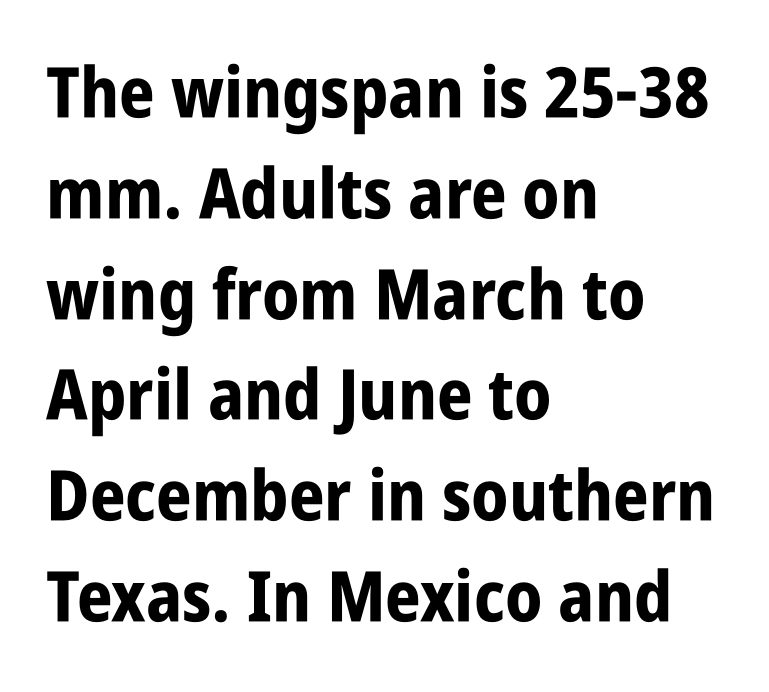
Q: Is the text bold? A: Yes.
Q: Is the text italic (slanted)? A: No, it is upright.
Q: Is the typeface a serif or a sans-serif typeface? A: Sans-serif.
Q: Is the text underlined? A: No.
Q: How is the paragraph aligned? A: Left-aligned.
Q: Is the spacing between letters normal or unusually wide? A: Normal.
Q: Is the spacing between lines tight, normal or loose? A: Normal.
Q: Width (condensed, normal, or wide)? A: Condensed.
Q: Stroke contrast? A: Low.
Q: x-height? A: Large.
Q: Monospaced? A: No.
